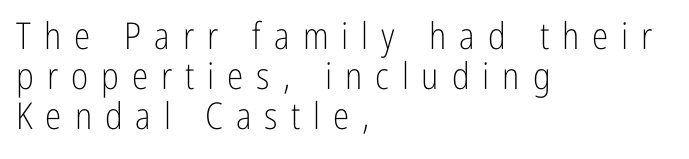
The image shows 37 px light, condensed sans-serif type, upright; set left-aligned, tight line spacing (1.08x), unusually wide letter spacing (+0.35 em), not underlined; low stroke contrast and a medium x-height.
